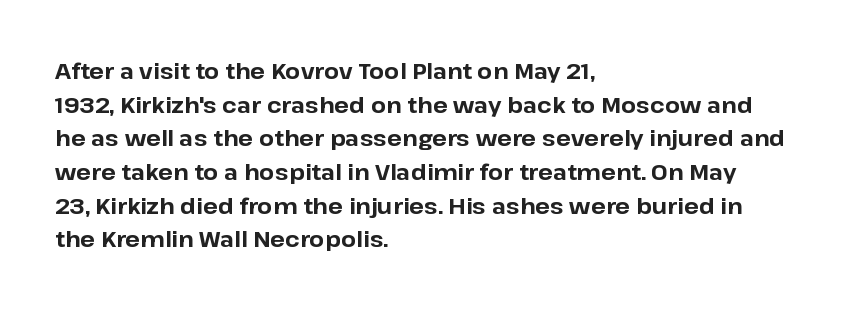
{"italic": "no", "bold": "yes", "underline": "no", "align": "left", "line_spacing": "normal", "line_spacing_ratio": 1.53, "letter_spacing": "normal", "letter_spacing_em": 0.0, "glyph_px": 22}
